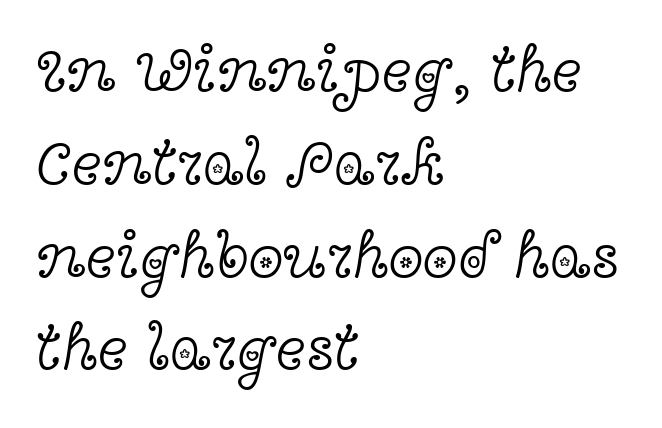
This reads as an unemphasized weight, regular at the heaviest. Underlining? Definitely not there. Does the copy run flush right? No — it runs flush left. The passage shown is typed in a proportional face where columns would drift. You could call the tracking neutral — neither tight nor loose.
